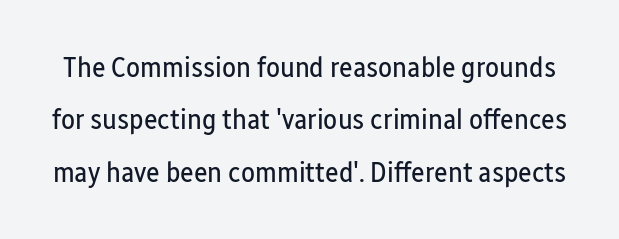
Does extra space separate the letters? No, they use regular spacing. No chunkiness to these letters — they're not bold. The letters stand straight up with perfectly vertical stems. The space directly below the letters is spotless.
